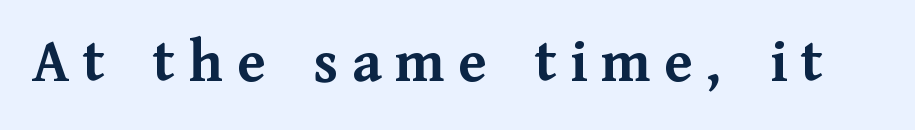
The image shows 62 px semibold serif type, upright; set unusually wide letter spacing (+0.22 em), not underlined; medium stroke contrast and a medium x-height.
